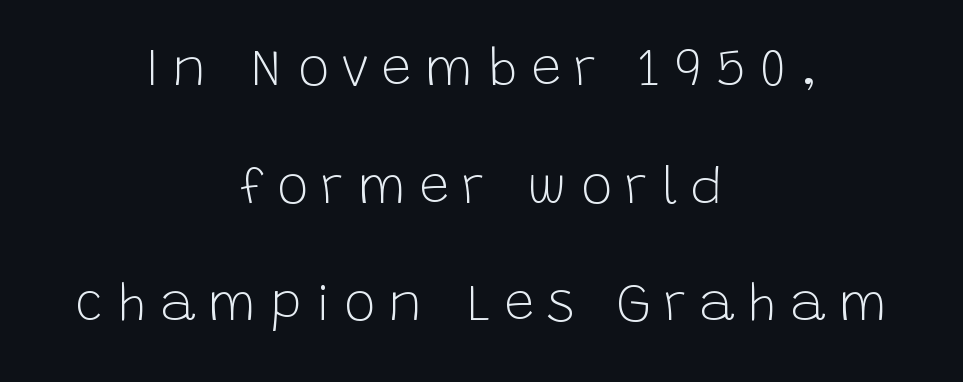
Q: Is the text bold? A: No.
Q: Is the text italic (slanted)? A: No, it is upright.
Q: Is the typeface a serif or a sans-serif typeface? A: Sans-serif.
Q: Is the text underlined? A: No.
Q: How is the paragraph aligned? A: Centered.
Q: Is the spacing between letters normal or unusually wide? A: Unusually wide.
Q: Is the spacing between lines tight, normal or loose? A: Loose.
Q: Width (condensed, normal, or wide)? A: Normal.
Q: Stroke contrast? A: Low.
Q: x-height? A: Large.
Q: Monospaced? A: No.
